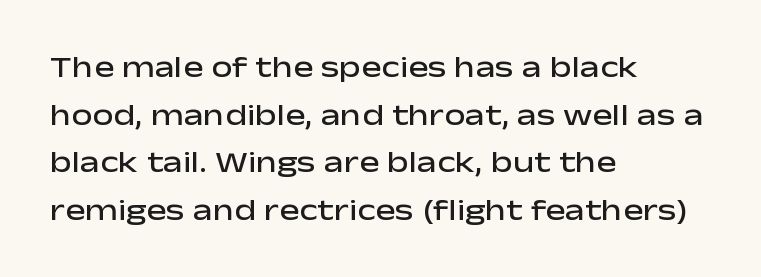
The image shows 30 px semibold, wide sans-serif type, upright; set left-aligned, normal line spacing (1.59x), normal letter spacing, not underlined; low stroke contrast and a medium x-height.
